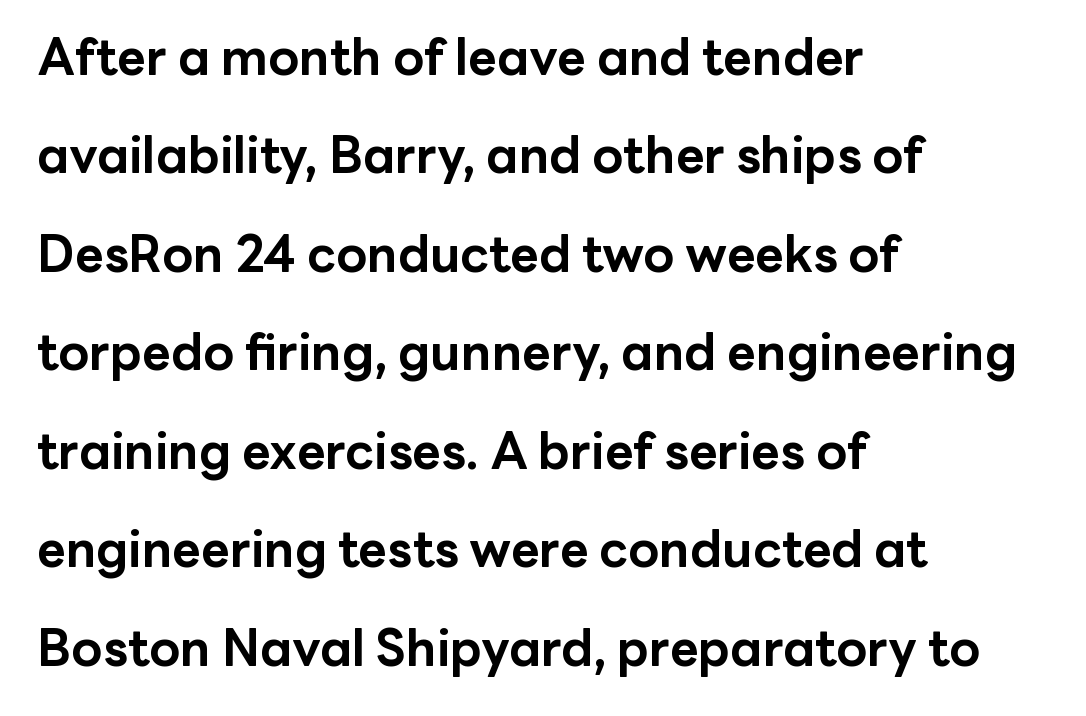
{"serif": "no", "italic": "no", "bold": "yes", "weight": "bold", "width": "normal", "stroke_contrast": "low", "x_height": "medium", "monospaced": "no", "underline": "no", "align": "left", "line_spacing": "loose", "line_spacing_ratio": 1.97, "letter_spacing": "normal", "letter_spacing_em": 0.0, "glyph_px": 50}
